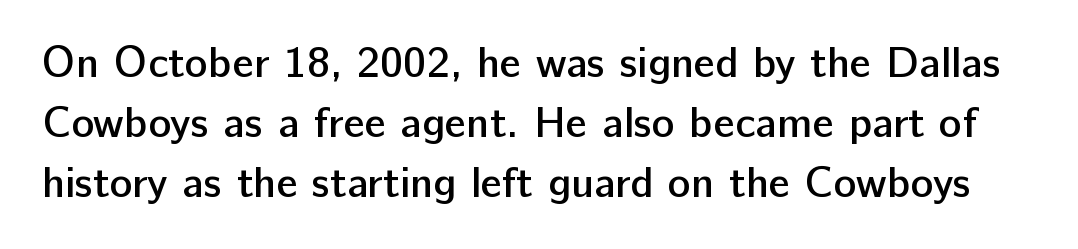
The image shows 43 px semibold sans-serif type, upright; set normal line spacing (1.4x), normal letter spacing, not underlined; low stroke contrast and a medium x-height.
